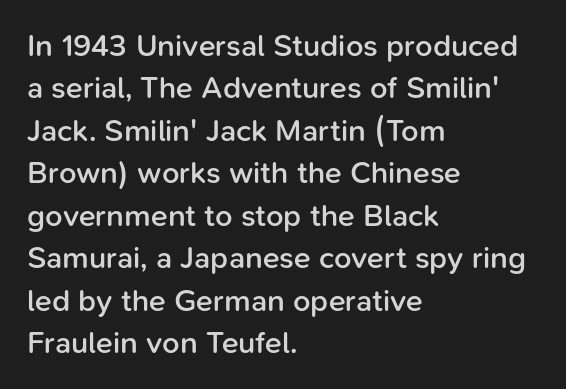
The image shows 31 px semibold sans-serif type, upright; set left-aligned, normal line spacing (1.37x), normal letter spacing, not underlined; low stroke contrast and a medium x-height.
